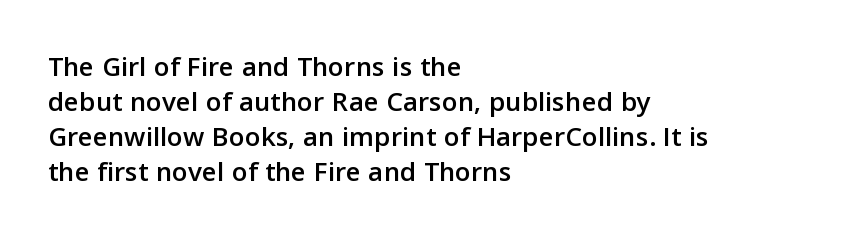
Q: Is the text italic (slanted)? A: No, it is upright.
Q: Is the typeface a serif or a sans-serif typeface? A: Sans-serif.
Q: Is the text underlined? A: No.
Q: How is the paragraph aligned? A: Left-aligned.
Q: Is the spacing between letters normal or unusually wide? A: Normal.
Q: Width (condensed, normal, or wide)? A: Normal.
Q: Stroke contrast? A: Low.
Q: x-height? A: Medium.
Q: Monospaced? A: No.
